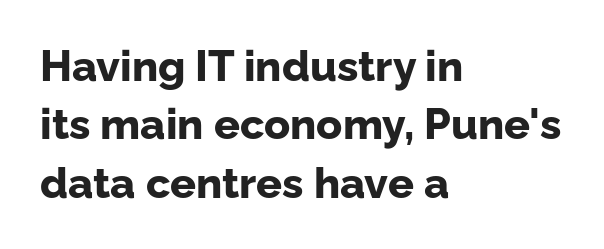
{"serif": "no", "italic": "no", "bold": "yes", "weight": "bold", "width": "normal", "stroke_contrast": "low", "x_height": "medium", "monospaced": "no", "underline": "no", "align": "left", "line_spacing": "normal", "line_spacing_ratio": 1.36, "letter_spacing": "normal", "letter_spacing_em": 0.0, "glyph_px": 43}
